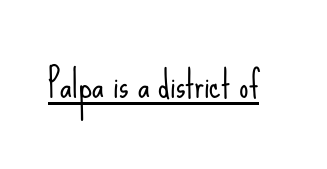
Q: Is the text bold? A: No.
Q: Is the text italic (slanted)? A: No, it is upright.
Q: Is the typeface a serif or a sans-serif typeface? A: Sans-serif.
Q: Is the text underlined? A: Yes.
Q: Is the spacing between letters normal or unusually wide? A: Normal.
Q: Width (condensed, normal, or wide)? A: Condensed.
Q: Stroke contrast? A: Low.
Q: x-height? A: Small.
Q: Monospaced? A: No.
